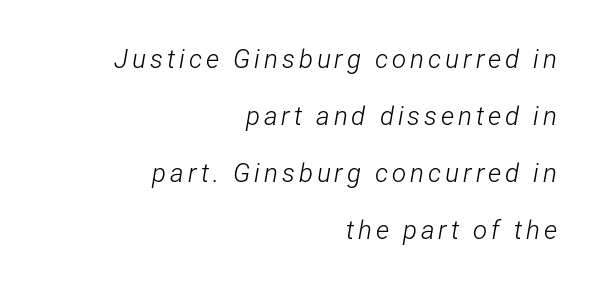
The image shows 26 px text type, italic (leaning right); set right-aligned, loose line spacing (2.19x), not underlined.
